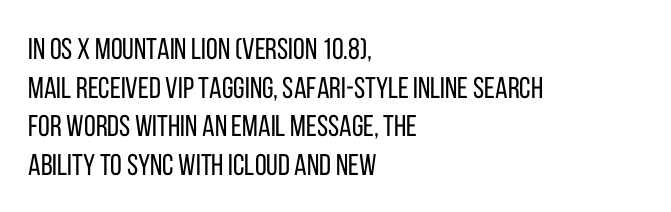
The image shows 30 px regular-weight, condensed sans-serif type, upright; set left-aligned, normal line spacing (1.29x), normal letter spacing, not underlined; low stroke contrast and a large x-height.
